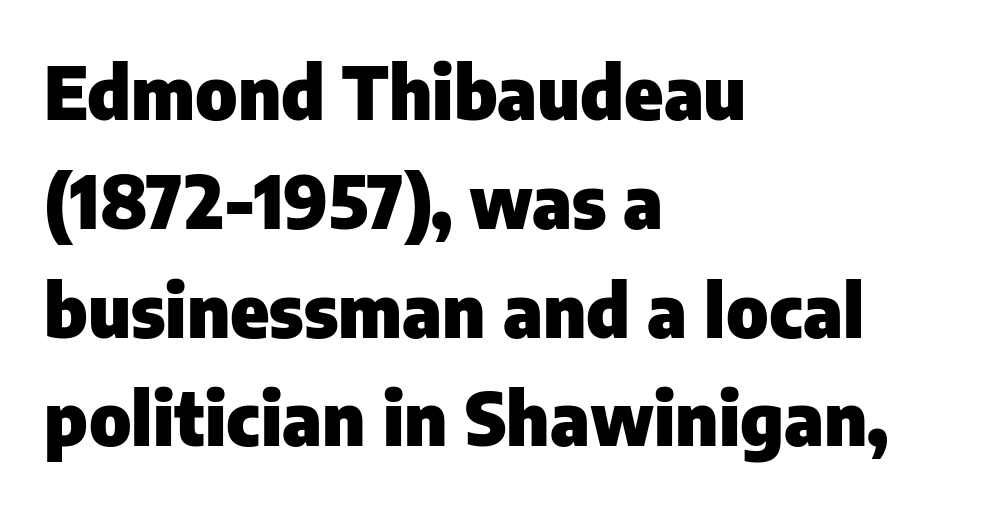
Q: Is the text bold? A: Yes.
Q: Is the text italic (slanted)? A: No, it is upright.
Q: Is the typeface a serif or a sans-serif typeface? A: Sans-serif.
Q: Is the text underlined? A: No.
Q: How is the paragraph aligned? A: Left-aligned.
Q: Is the spacing between letters normal or unusually wide? A: Normal.
Q: Is the spacing between lines tight, normal or loose? A: Normal.
Q: Width (condensed, normal, or wide)? A: Normal.
Q: Stroke contrast? A: Low.
Q: x-height? A: Medium.
Q: Monospaced? A: No.
